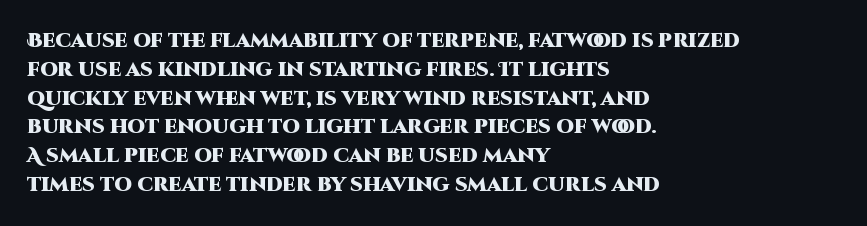
Q: Is the text bold? A: Yes.
Q: Is the text italic (slanted)? A: No, it is upright.
Q: Is the text underlined? A: No.
Q: How is the paragraph aligned? A: Left-aligned.
Q: Is the spacing between letters normal or unusually wide? A: Normal.
Q: Is the spacing between lines tight, normal or loose? A: Normal.
